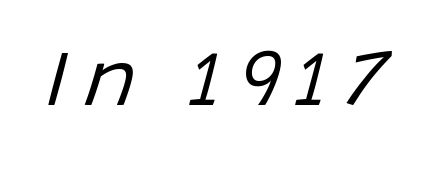
Italic? Definitely — the glyphs are oblique. Compared with a typical body face, this is equally light or lighter still. Letters rest on an invisible, unmarked baseline. Note the varied advance widths — an 'i' is clearly narrower than an 'm'. Is the letter spacing exaggerated? Yes — the characters are pushed far apart.
